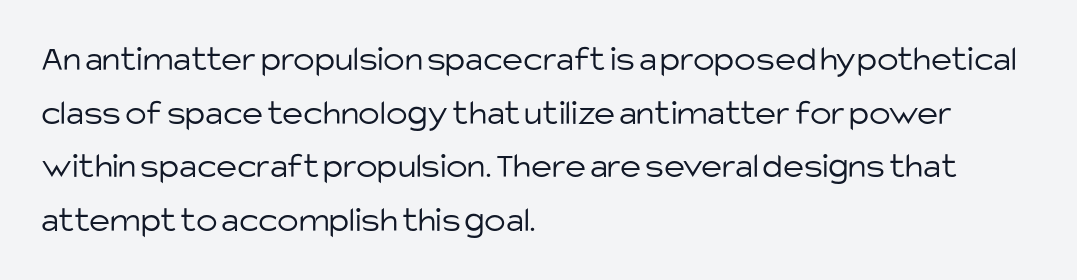
Q: Is the text bold? A: No.
Q: Is the text italic (slanted)? A: No, it is upright.
Q: Is the typeface a serif or a sans-serif typeface? A: Sans-serif.
Q: Is the text underlined? A: No.
Q: How is the paragraph aligned? A: Left-aligned.
Q: Is the spacing between letters normal or unusually wide? A: Normal.
Q: Is the spacing between lines tight, normal or loose? A: Normal.
Q: Width (condensed, normal, or wide)? A: Normal.
Q: Stroke contrast? A: Low.
Q: x-height? A: Large.
Q: Monospaced? A: No.
